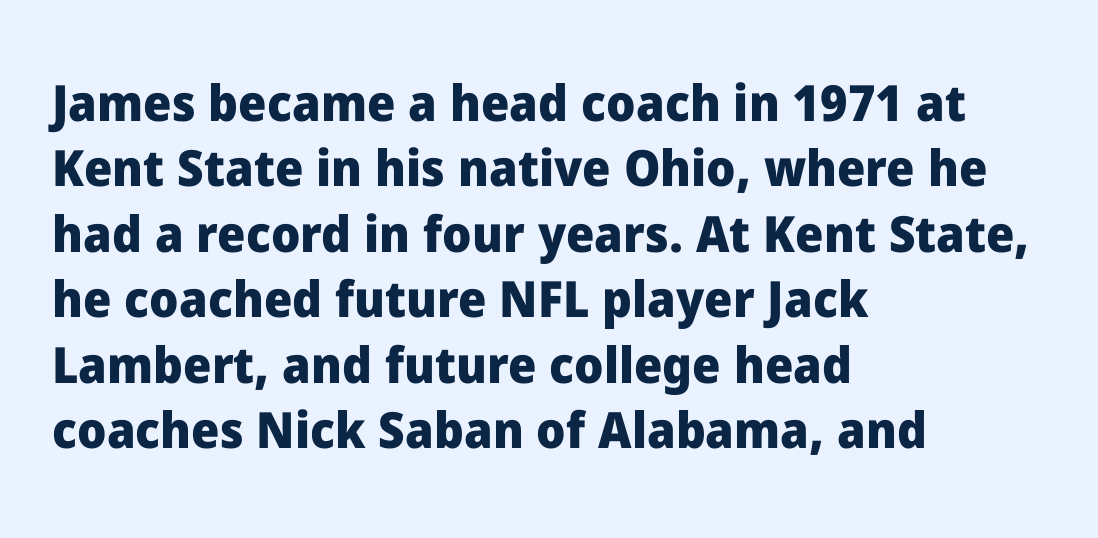
Q: Is the text bold? A: Yes.
Q: Is the text italic (slanted)? A: No, it is upright.
Q: Is the typeface a serif or a sans-serif typeface? A: Sans-serif.
Q: Is the text underlined? A: No.
Q: How is the paragraph aligned? A: Left-aligned.
Q: Is the spacing between letters normal or unusually wide? A: Normal.
Q: Is the spacing between lines tight, normal or loose? A: Normal.
Q: Width (condensed, normal, or wide)? A: Normal.
Q: Stroke contrast? A: Low.
Q: x-height? A: Medium.
Q: Monospaced? A: No.
